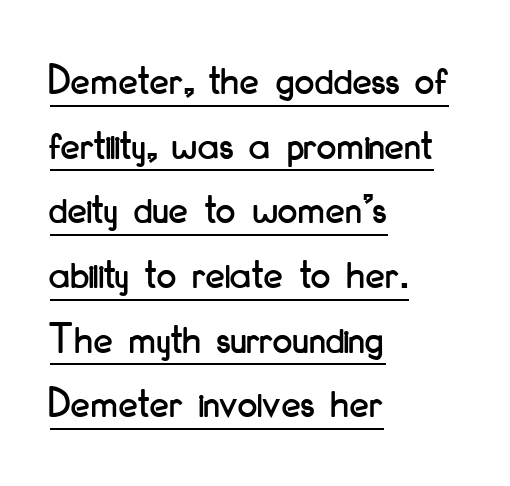
Q: Is the text italic (slanted)? A: No, it is upright.
Q: Is the typeface a serif or a sans-serif typeface? A: Sans-serif.
Q: Is the text underlined? A: Yes.
Q: How is the paragraph aligned? A: Left-aligned.
Q: Is the spacing between letters normal or unusually wide? A: Normal.
Q: Is the spacing between lines tight, normal or loose? A: Normal.
Q: Width (condensed, normal, or wide)? A: Condensed.
Q: Stroke contrast? A: Low.
Q: x-height? A: Small.
Q: Monospaced? A: No.
